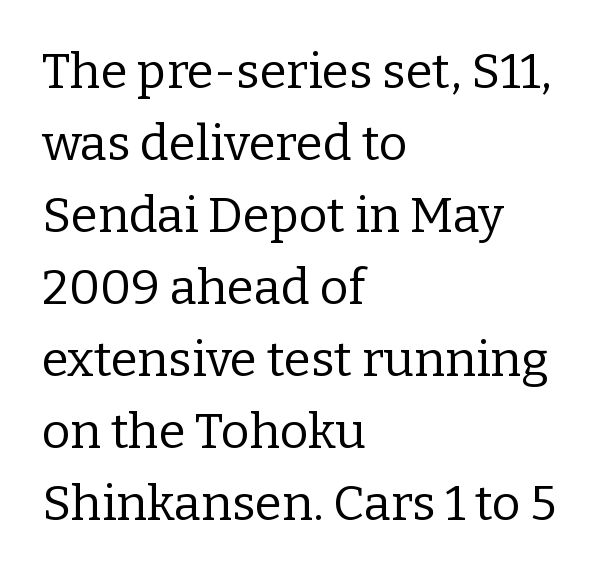
The face used here is seriffed, in the tradition of book romans. Casual observation: everything's shoved over to the left. The face used here is proportionally spaced, like ordinary book or web type. The vertical gap from one line to the next is medium. The specimen omits any rule beneath the text block's lines. These glyphs show unthickened strokes, regular width or finer.
